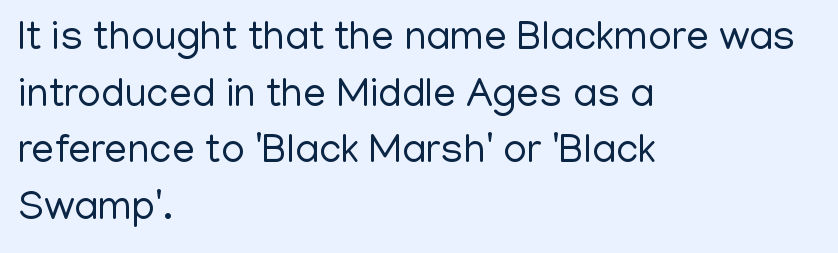
The image shows 41 px regular-weight sans-serif type, upright; set left-aligned, normal line spacing (1.38x), normal letter spacing, not underlined; low stroke contrast and a medium x-height.
